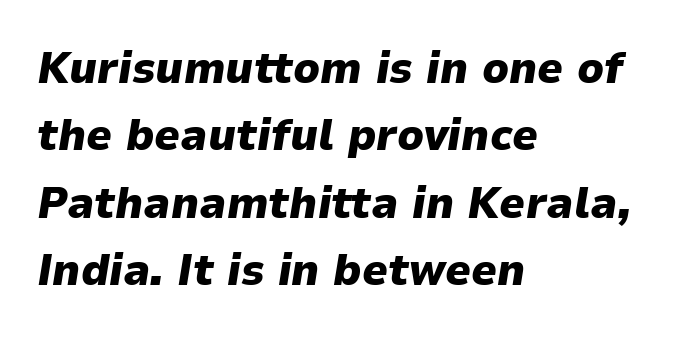
Q: Is the text bold? A: Yes.
Q: Is the text italic (slanted)? A: Yes, it leans right by about 9 degrees.
Q: Is the text underlined? A: No.
Q: How is the paragraph aligned? A: Left-aligned.
Q: Is the spacing between letters normal or unusually wide? A: Normal.
Q: Is the spacing between lines tight, normal or loose? A: Normal.
Q: Width (condensed, normal, or wide)? A: Normal.
Q: Stroke contrast? A: Low.
Q: x-height? A: Medium.
Q: Monospaced? A: No.
